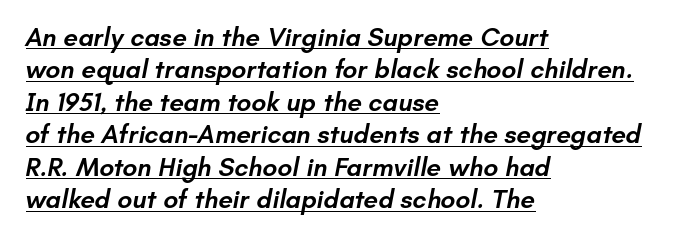
A classic flush-left, rag-right setting is used for this passage. Check the space under the baseline: a stroke is drawn there. The line-height multiplier appears to be the usual default. Compared with an ordinary text face, these strokes are moderately heavier — a semibold.
